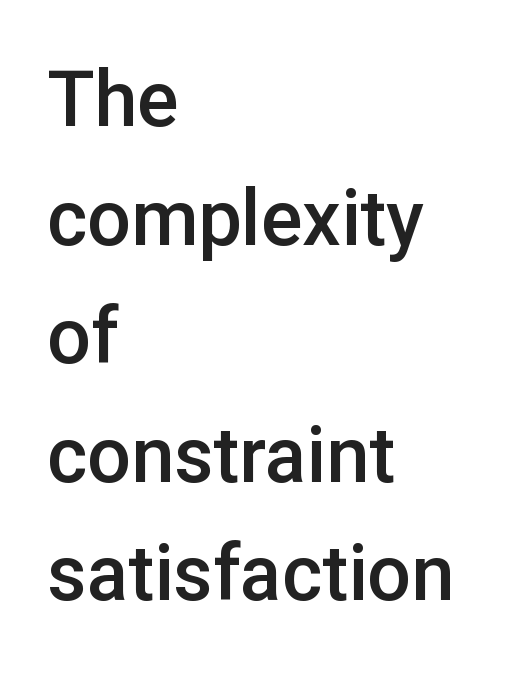
{"serif": "no", "italic": "no", "bold": "semi", "weight": "semibold", "width": "normal", "stroke_contrast": "low", "x_height": "medium", "monospaced": "no", "underline": "no", "align": "left", "line_spacing": "normal", "line_spacing_ratio": 1.54, "letter_spacing": "normal", "letter_spacing_em": 0.0, "glyph_px": 77}
